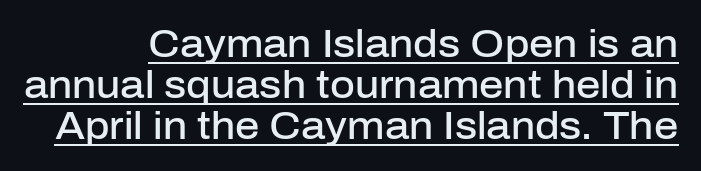
Q: Is the text bold? A: Semi-bold.
Q: Is the text italic (slanted)? A: No, it is upright.
Q: Is the typeface a serif or a sans-serif typeface? A: Sans-serif.
Q: Is the text underlined? A: Yes.
Q: How is the paragraph aligned? A: Right-aligned.
Q: Is the spacing between letters normal or unusually wide? A: Normal.
Q: Is the spacing between lines tight, normal or loose? A: Tight.
Q: Width (condensed, normal, or wide)? A: Normal.
Q: Stroke contrast? A: Low.
Q: x-height? A: Medium.
Q: Monospaced? A: No.
